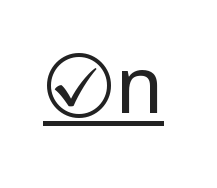
Posture: upright roman. Proportional: the letters do not fall into vertical columns. No chunkiness to these letters — they're not bold. This rendering employs a face without finishing strokes, i.e., a sans-serif. Is there an underline? Yes — a line sits under the letters.
